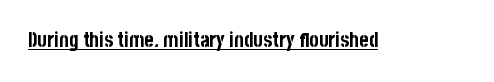
Q: Is the text bold? A: Yes.
Q: Is the text italic (slanted)? A: No, it is upright.
Q: Is the text underlined? A: Yes.
Q: Is the spacing between letters normal or unusually wide? A: Normal.
